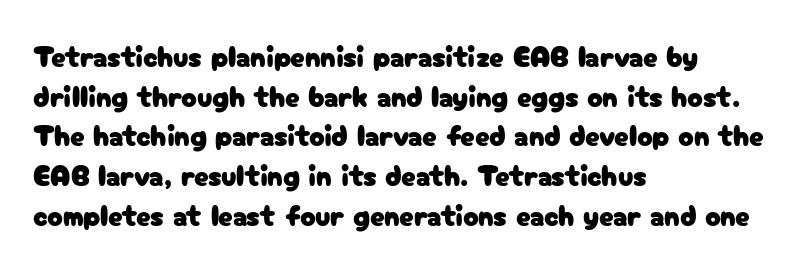
{"serif": "no", "italic": "no", "width": "normal", "stroke_contrast": "low", "x_height": "medium", "monospaced": "no", "underline": "no", "align": "left", "line_spacing": "normal", "line_spacing_ratio": 1.37, "letter_spacing": "normal", "letter_spacing_em": 0.0, "glyph_px": 29}
